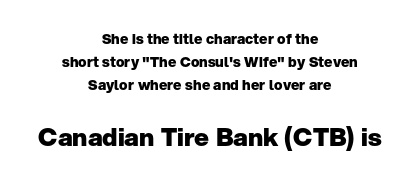
{"italic": "no", "bold": "yes", "underline": "no", "align": "center", "line_spacing": "normal", "line_spacing_ratio": 1.66, "letter_spacing": "normal", "letter_spacing_em": 0.0, "larger_block": "second", "size_ratio": 1.79, "glyph_px": 25}
